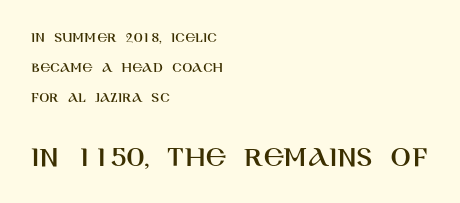
This block would shrink considerably if given ordinary leading; it's expanded now. The designer went with a sans here, leaving each stem footless. Upright lettering throughout. This rendering features lettering with no underline.
